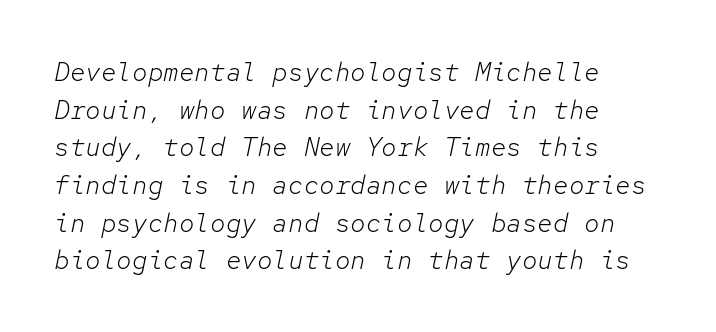
Regular leading. Notice how the passage keeps a crisp vertical edge on the left only. Stems here are at most as thick as an everyday book face. The whole block is typeset with a tilt. Rule under the text: the space is simply empty. The gaps between neighbouring characters are ordinary and unremarkable.
